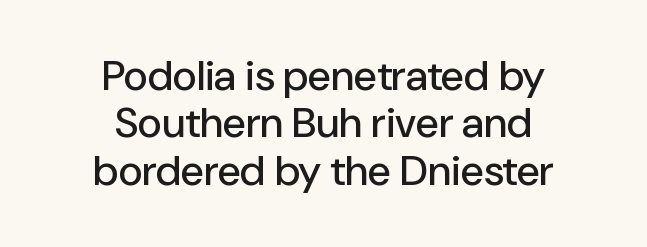
{"serif": "no", "italic": "no", "width": "normal", "stroke_contrast": "low", "x_height": "medium", "monospaced": "no", "underline": "no", "align": "center", "line_spacing": "tight", "line_spacing_ratio": 1.13, "letter_spacing": "normal", "letter_spacing_em": 0.0, "glyph_px": 42}
